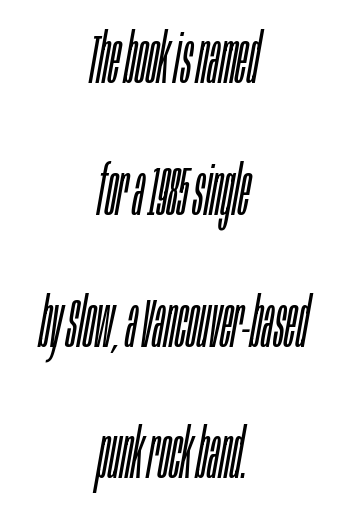
The image shows 69 px light, condensed type, italic (leaning right); set centered, loose line spacing (1.91x), normal letter spacing, not underlined; low stroke contrast and a large x-height.
